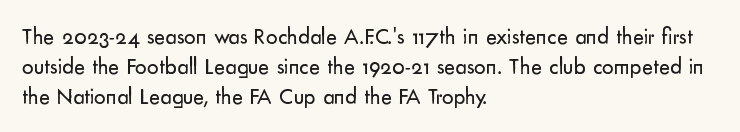
The image shows 23 px text type, upright; set left-aligned, normal line spacing (1.3x), normal letter spacing, not underlined.
